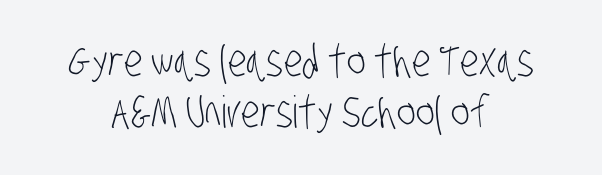
Observe the absence of serifs on each vertical stroke in this sample. Type without underlining. This rendering uses center alignment, leaving both contours irregular but symmetric. Heaviness? Minimal to ordinary, like unemphasized prose. Caption: standard tracking, unaltered. Is this a fixed-width face? No — the glyphs have proportional, varying widths.
